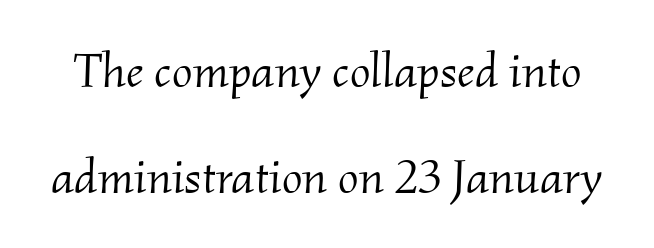
The image shows 49 px light serif type, italic (leaning right); set loose line spacing (2.17x), normal letter spacing, not underlined; medium stroke contrast and a small x-height.
